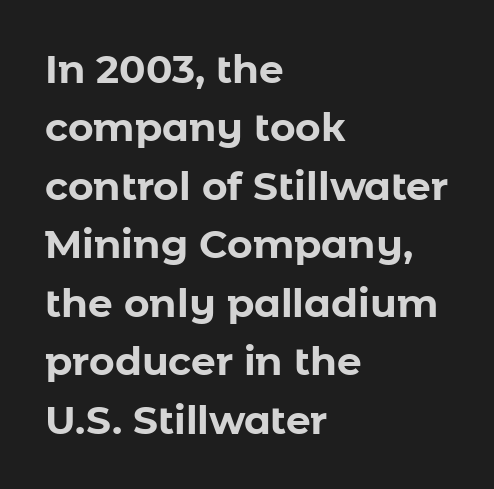
{"serif": "no", "italic": "no", "bold": "yes", "weight": "bold", "width": "normal", "stroke_contrast": "low", "x_height": "medium", "monospaced": "no", "underline": "no", "align": "left", "line_spacing": "normal", "line_spacing_ratio": 1.5, "letter_spacing": "normal", "letter_spacing_em": 0.0, "glyph_px": 39}
